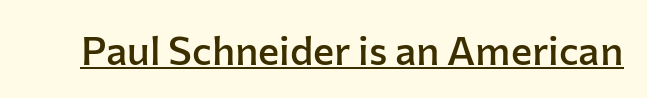
Q: Is the text bold? A: Semi-bold.
Q: Is the text italic (slanted)? A: No, it is upright.
Q: Is the typeface a serif or a sans-serif typeface? A: Sans-serif.
Q: Is the text underlined? A: Yes.
Q: Is the spacing between letters normal or unusually wide? A: Normal.
Q: Width (condensed, normal, or wide)? A: Normal.
Q: Stroke contrast? A: Low.
Q: x-height? A: Medium.
Q: Monospaced? A: No.
